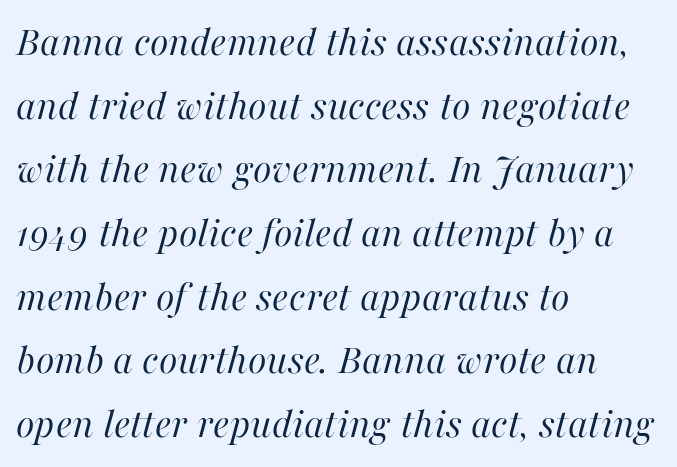
{"italic": "yes", "lean": "right", "slant_degrees": 16, "bold": "no", "weight": "regular", "width": "normal", "stroke_contrast": "high", "x_height": "medium", "monospaced": "no", "underline": "no", "align": "left", "line_spacing": "normal", "line_spacing_ratio": 1.48, "letter_spacing": "normal", "letter_spacing_em": 0.0, "glyph_px": 43}
